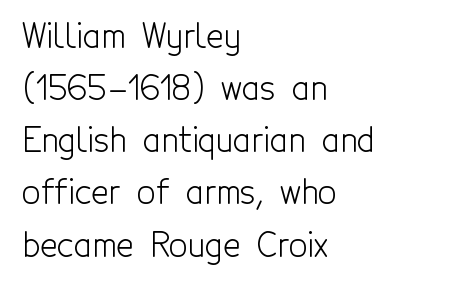
Tracking value appears to be zero — textbook default spacing. Stems here are at most as thick as an everyday book face. The words here are not underlined. These lines are rendered in a variable-pitch font. Baseline-to-baseline distance is the conventional proportion of letter height. Grotesque or geometric, the face here clearly has no serifs.
